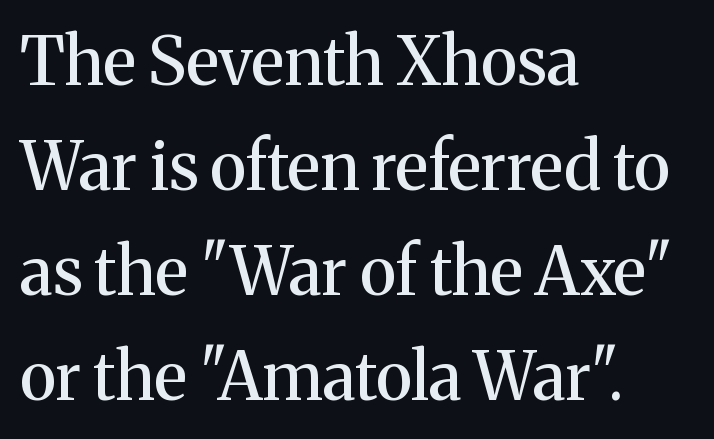
The image shows 66 px serif type, upright; set left-aligned, normal line spacing (1.59x), normal letter spacing, not underlined; medium stroke contrast and a medium x-height.
